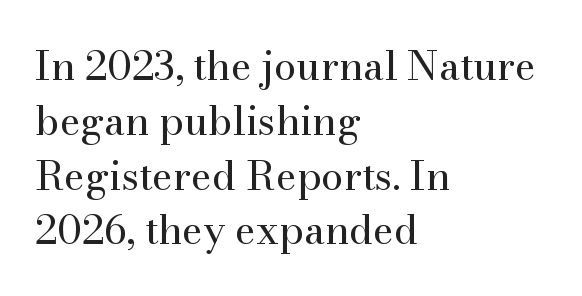
{"serif": "yes", "italic": "no", "bold": "no", "weight": "regular", "width": "normal", "stroke_contrast": "medium", "x_height": "small", "monospaced": "no", "underline": "no", "align": "left", "line_spacing": "normal", "line_spacing_ratio": 1.37, "letter_spacing": "normal", "letter_spacing_em": 0.0, "glyph_px": 40}
